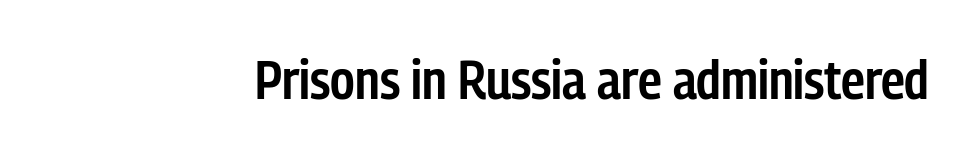
Moderately thickened strokes mark this as semibold type. Beneath every word, the page is bare. In terms of posture, this sample is upright. These lines are composed in type without serifs. The rendering uses natural spacing where letterforms have individual widths.
